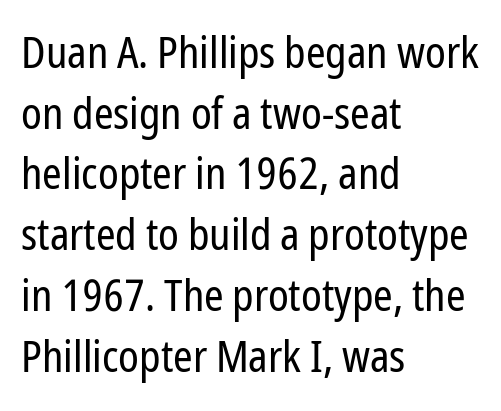
The strokes are not fattened; the text isn't bold. Is this a fixed-width face? No — the glyphs have proportional, varying widths. Teacher's note: observe the even left margin — that is flush-left alignment. Italic: no, the glyphs are upright roman.
